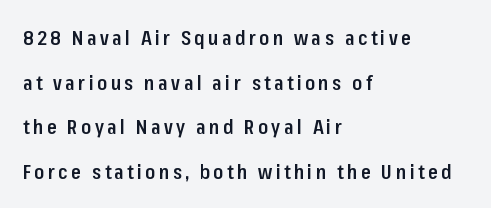
{"italic": "no", "bold": "semi", "underline": "no", "align": "left", "line_spacing": "loose", "line_spacing_ratio": 2.23, "glyph_px": 20}
